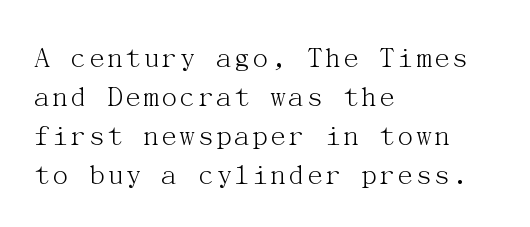
The image shows 31 px light serif type, upright; set left-aligned, normal line spacing (1.26x), normal letter spacing, not underlined; medium stroke contrast and a medium x-height.
